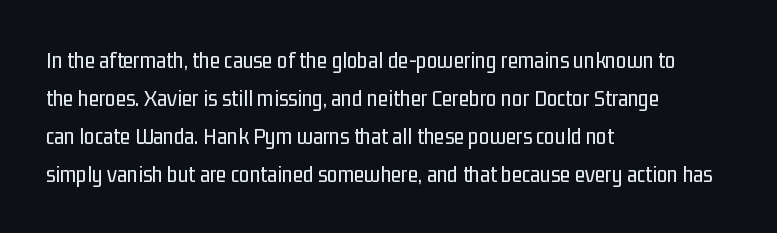
The image shows 24 px text type, upright; set left-aligned, normal line spacing (1.58x), normal letter spacing, not underlined.
